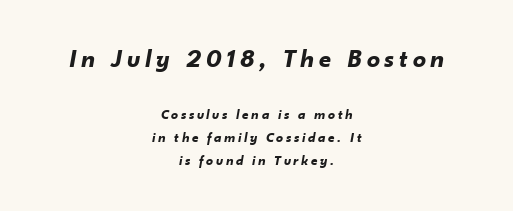
{"italic": "yes", "lean": "right", "slant_degrees": 10, "bold": "yes", "underline": "no", "align": "center", "line_spacing": "normal", "line_spacing_ratio": 1.63, "larger_block": "first", "size_ratio": 1.86, "glyph_px": 26}
